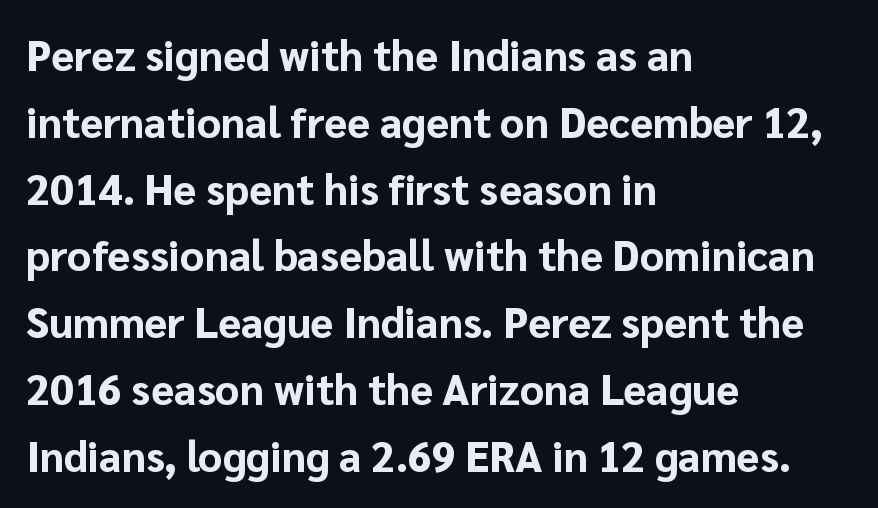
The image shows 42 px bold sans-serif type, upright; set left-aligned, normal line spacing (1.59x), normal letter spacing, not underlined; low stroke contrast and a medium x-height.
